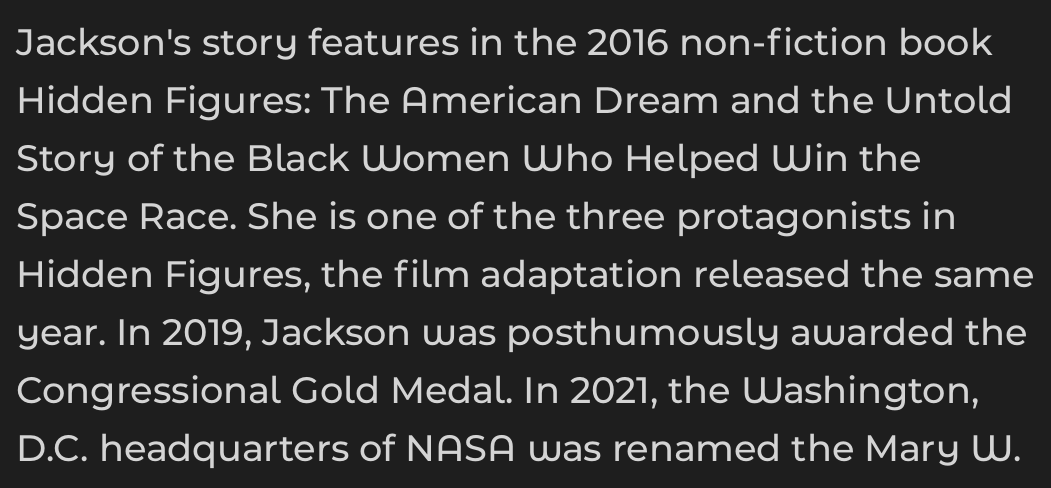
Q: Is the text italic (slanted)? A: No, it is upright.
Q: Is the typeface a serif or a sans-serif typeface? A: Sans-serif.
Q: Is the text underlined? A: No.
Q: How is the paragraph aligned? A: Left-aligned.
Q: Is the spacing between letters normal or unusually wide? A: Normal.
Q: Is the spacing between lines tight, normal or loose? A: Normal.
Q: Width (condensed, normal, or wide)? A: Normal.
Q: Stroke contrast? A: Low.
Q: x-height? A: Medium.
Q: Monospaced? A: No.
